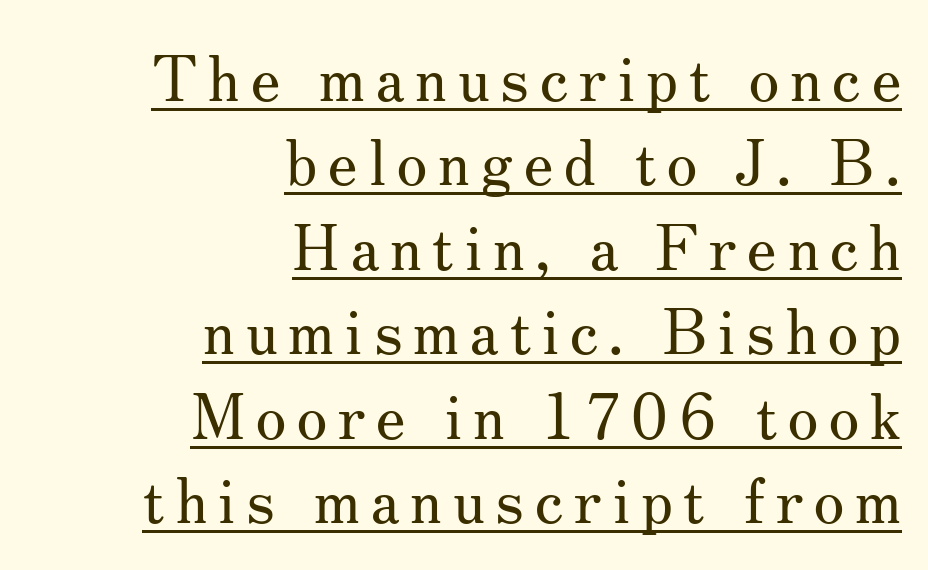
Think standard paragraph weight, or any step lighter than that. The rag falls on the left side of this text block. Unlike a clean sans, this face finishes its strokes with serifs. The line-height multiplier appears to be the usual default. Somebody hit Ctrl+U on this one — the words are underlined. Every character sits straight up, as roman type does.
